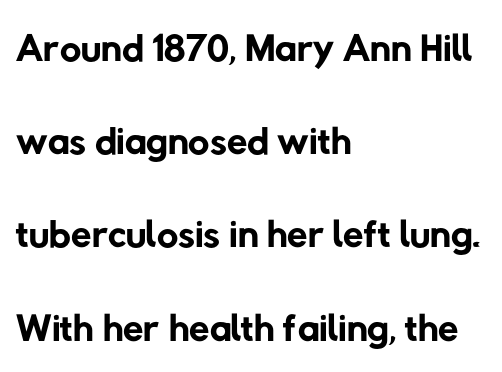
Q: Is the text bold? A: No.
Q: Is the typeface a serif or a sans-serif typeface? A: Sans-serif.
Q: Is the text underlined? A: No.
Q: How is the paragraph aligned? A: Left-aligned.
Q: Is the spacing between letters normal or unusually wide? A: Normal.
Q: Is the spacing between lines tight, normal or loose? A: Normal.
Q: Width (condensed, normal, or wide)? A: Normal.
Q: Stroke contrast? A: Low.
Q: x-height? A: Medium.
Q: Monospaced? A: No.
